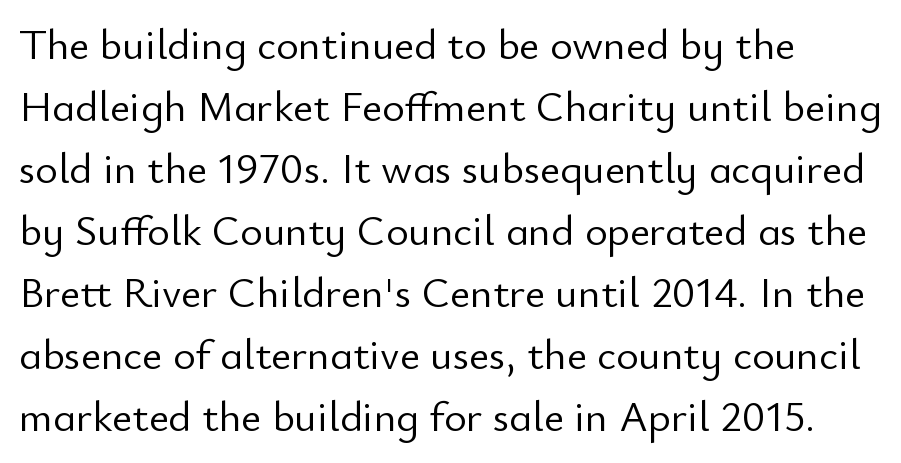
Honestly, the letter spacing is just normal — you wouldn't notice it. Unlike a traditional serif, this face leaves its strokes unadorned. The space directly below the letters is spotless. A typesetter would call this proportional, since set widths differ per character. No italicization has been applied; the sample stays upright. This sample is left-justified, so line endings fall wherever the words run out.
